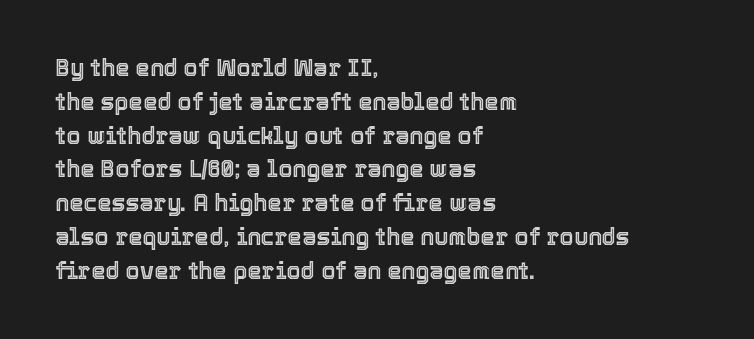
Left-aligned paragraph, ragged on the right. Compared with typical body copy, the letter spacing here is the same. A roman cut, with each character standing at attention. Baseline-to-baseline distance is the conventional proportion of letter height. The string is rendered with underlining switched off.
